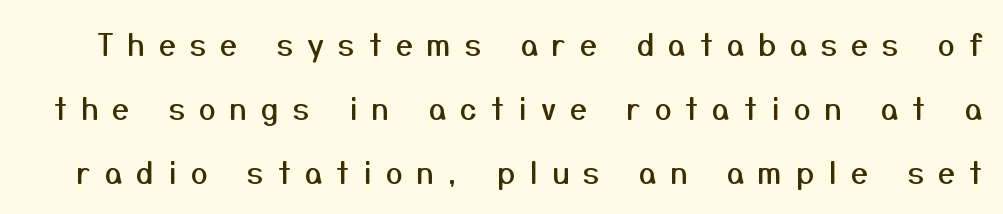
Q: Is the text italic (slanted)? A: No, it is upright.
Q: Is the typeface a serif or a sans-serif typeface? A: Sans-serif.
Q: Is the text underlined? A: No.
Q: Is the spacing between letters normal or unusually wide? A: Unusually wide.
Q: Is the spacing between lines tight, normal or loose? A: Loose.
Q: Width (condensed, normal, or wide)? A: Normal.
Q: Stroke contrast? A: Medium.
Q: x-height? A: Medium.
Q: Monospaced? A: No.
